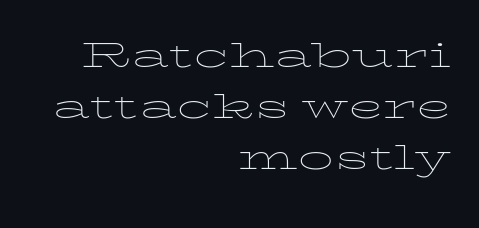
{"italic": "no", "bold": "no", "weight": "thin", "width": "wide", "stroke_contrast": "low", "x_height": "medium", "monospaced": "no", "underline": "no", "align": "right", "line_spacing": "tight", "line_spacing_ratio": 1.09, "letter_spacing": "normal", "letter_spacing_em": 0.0, "glyph_px": 47}
